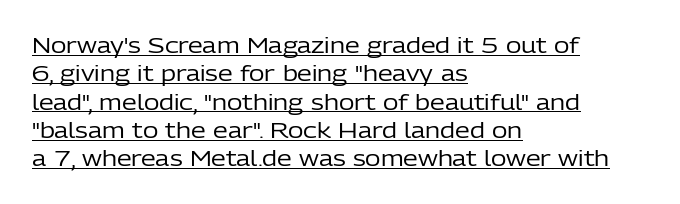
These lines keep a tight, regular rhythm from letter to letter. The lettering stays uniformly vertical, giving the passage a roman look. Successive baselines arrive at the customary interval. These glyphs show unthickened strokes, regular width or finer. Compared with undecorated copy, this sample adds a rule below the words.
